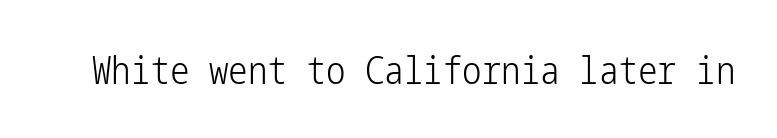
{"serif": "no", "italic": "no", "bold": "no", "weight": "light", "width": "condensed", "stroke_contrast": "low", "x_height": "medium", "underline": "no", "letter_spacing": "normal", "letter_spacing_em": 0.0, "glyph_px": 39}
